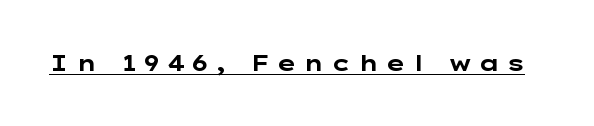
Q: Is the text bold? A: Yes.
Q: Is the text italic (slanted)? A: No, it is upright.
Q: Is the text underlined? A: Yes.
Q: Is the spacing between letters normal or unusually wide? A: Unusually wide.
